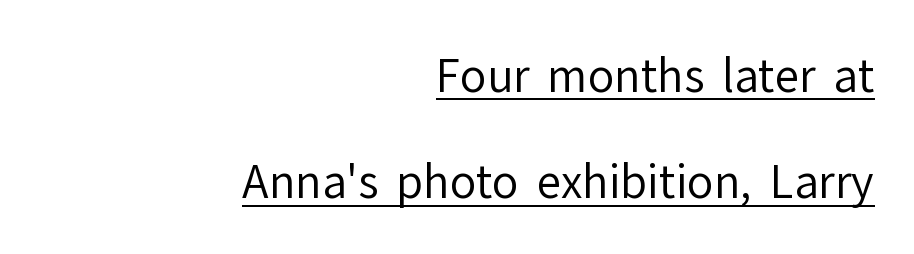
The image shows 44 px regular-weight sans-serif type, upright; set right-aligned, loose line spacing (2.42x), normal letter spacing, underlined; low stroke contrast and a medium x-height.
